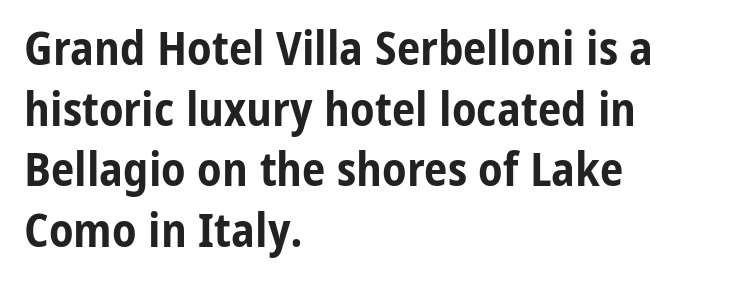
The image shows 47 px bold, condensed sans-serif type, upright; set left-aligned, normal line spacing (1.29x), normal letter spacing, not underlined; low stroke contrast and a medium x-height.
